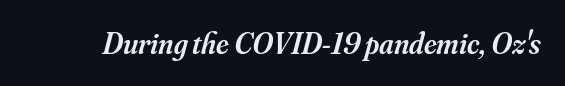
Q: Is the text bold? A: Semi-bold.
Q: Is the text italic (slanted)? A: Yes, it leans right by about 16 degrees.
Q: Is the typeface a serif or a sans-serif typeface? A: Serif.
Q: Is the text underlined? A: No.
Q: Is the spacing between letters normal or unusually wide? A: Normal.
Q: Width (condensed, normal, or wide)? A: Normal.
Q: Stroke contrast? A: Medium.
Q: x-height? A: Small.
Q: Monospaced? A: No.
